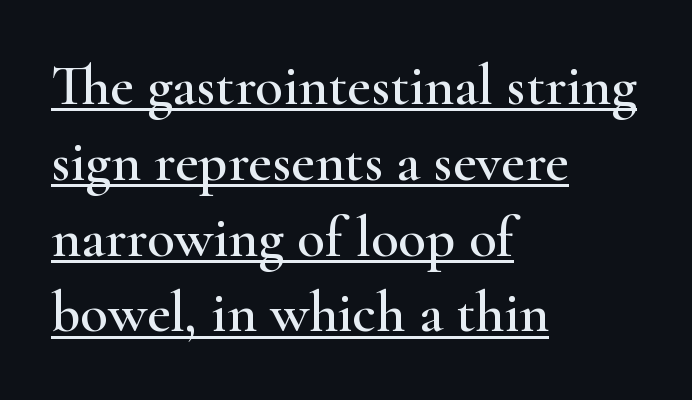
Q: Is the text italic (slanted)? A: No, it is upright.
Q: Is the typeface a serif or a sans-serif typeface? A: Serif.
Q: Is the text underlined? A: Yes.
Q: How is the paragraph aligned? A: Left-aligned.
Q: Is the spacing between letters normal or unusually wide? A: Normal.
Q: Is the spacing between lines tight, normal or loose? A: Normal.
Q: Width (condensed, normal, or wide)? A: Wide.
Q: Stroke contrast? A: High.
Q: x-height? A: Small.
Q: Monospaced? A: No.
